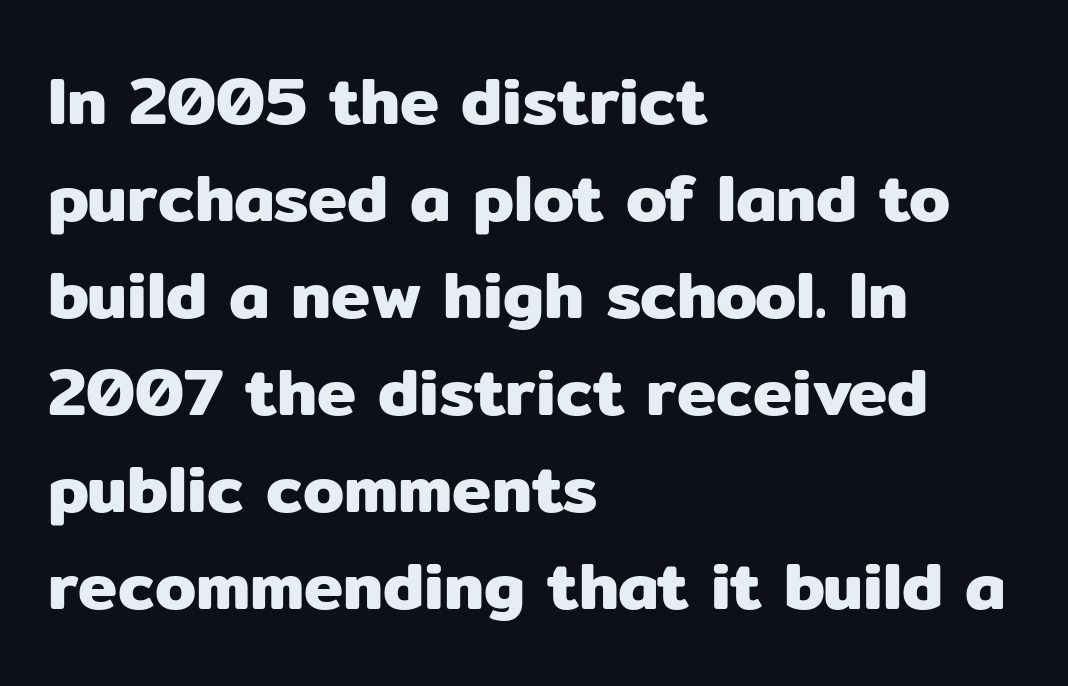
The horizontal fit of the characters is conventional and even. Horizontal bands of white between lines are of average thickness. Compared with a centered layout, this one pins lines to the left instead. I'd call this a sans setting — the letters go barefoot. Proportional: the letters do not fall into vertical columns. The letters stand straight up with perfectly vertical stems.
